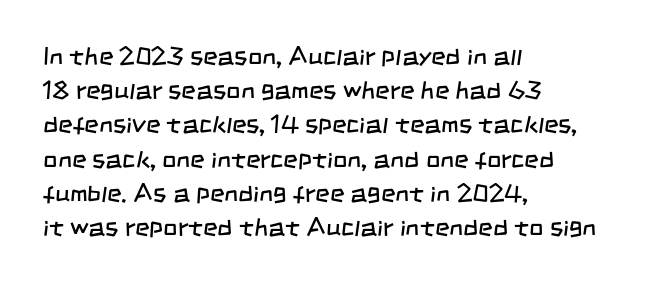
The image shows 25 px text type; set left-aligned, normal line spacing (1.37x), normal letter spacing, not underlined.
